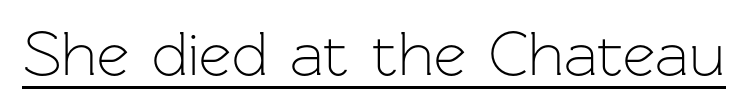
Q: Is the text bold? A: No.
Q: Is the text italic (slanted)? A: No, it is upright.
Q: Is the typeface a serif or a sans-serif typeface? A: Sans-serif.
Q: Is the text underlined? A: Yes.
Q: Is the spacing between letters normal or unusually wide? A: Normal.
Q: Width (condensed, normal, or wide)? A: Normal.
Q: Stroke contrast? A: Low.
Q: x-height? A: Medium.
Q: Monospaced? A: No.
